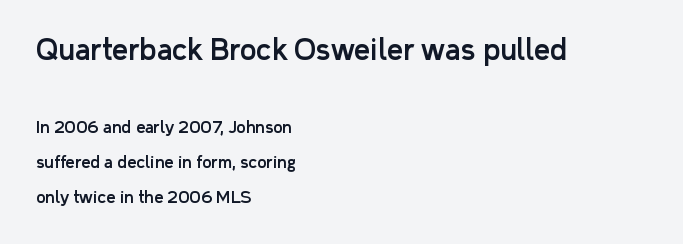
Q: Is the text italic (slanted)? A: No, it is upright.
Q: Is the typeface a serif or a sans-serif typeface? A: Sans-serif.
Q: Is the text underlined? A: No.
Q: How is the paragraph aligned? A: Left-aligned.
Q: Is the spacing between letters normal or unusually wide? A: Normal.
Q: Is the spacing between lines tight, normal or loose? A: Loose.
Q: Which block of text is set in a larger size, the first (top) or the second (bottom)? A: The first (top) one.
Q: Width (condensed, normal, or wide)? A: Normal.
Q: Stroke contrast? A: Low.
Q: x-height? A: Medium.
Q: Monospaced? A: No.
